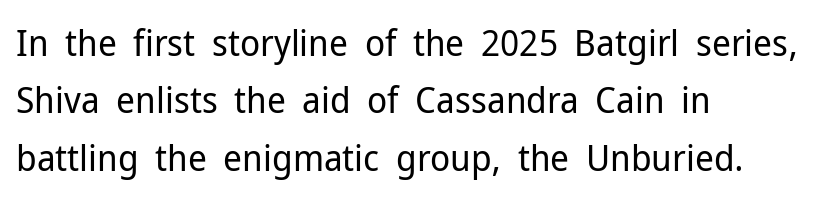
Anything drawn beneath the words? Only blank space. Each word holds together tightly as a unit, with standard inter-letter gaps. The type family on display is of the sans-serif kind. Note the varied advance widths — an 'i' is clearly narrower than an 'm'.
